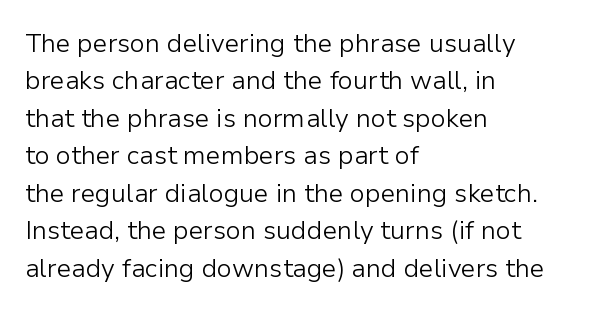
Q: Is the text bold? A: No.
Q: Is the text italic (slanted)? A: No, it is upright.
Q: Is the text underlined? A: No.
Q: How is the paragraph aligned? A: Left-aligned.
Q: Is the spacing between letters normal or unusually wide? A: Normal.
Q: Is the spacing between lines tight, normal or loose? A: Normal.
